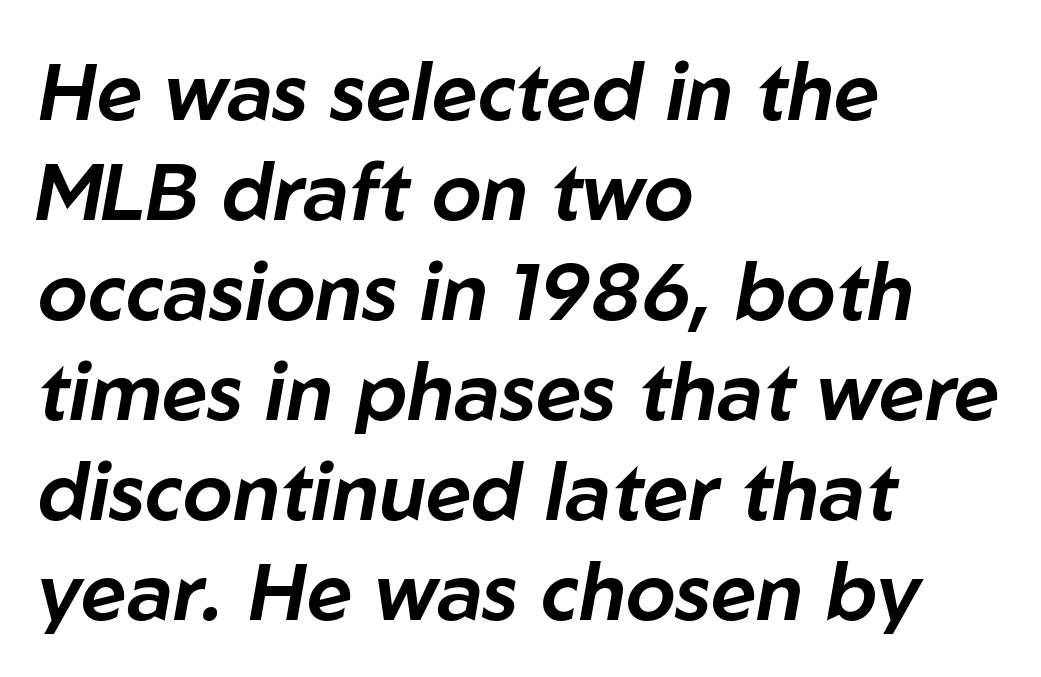
Horizontal alignment here is leftward, the default for most running prose. The line texture is even and compact thanks to regular tracking. Evenly set lines give the paragraph a standard silhouette. Think of a printed novel: that variable character pitch is what you see here. Designer's note — italics engaged.
